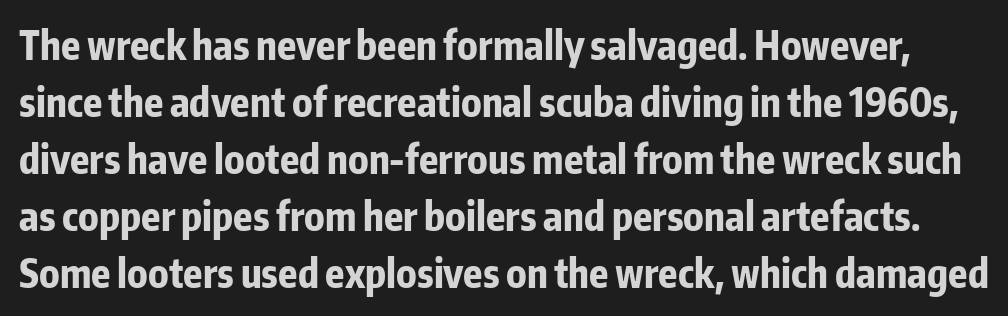
Evenly set lines give the paragraph a standard silhouette. Nothing sits at the stroke ends, so this counts as sans-serif. I'd describe the lettering as bold — thick and assertive. Notice how the stems are strictly vertical — no italics here.
